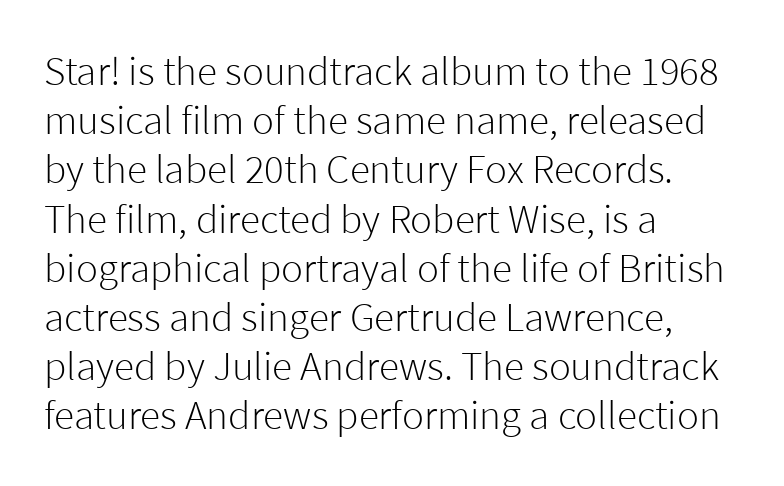
{"serif": "no", "italic": "no", "bold": "no", "weight": "light", "width": "normal", "stroke_contrast": "low", "x_height": "medium", "monospaced": "no", "underline": "no", "align": "left", "line_spacing_ratio": 1.2, "letter_spacing": "normal", "letter_spacing_em": 0.0, "glyph_px": 41}
